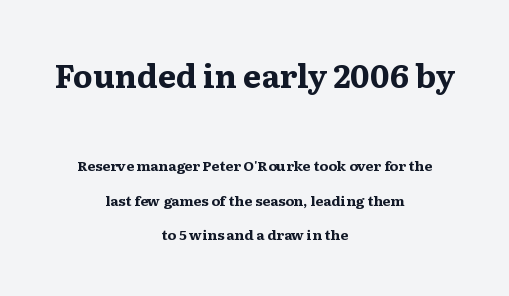
I'd describe the lettering as bold — thick and assertive. This is the regular roman posture of the typeface. A typesetter would call this proportional, since set widths differ per character. Larger block? The one above; the one below is distinctly smaller. Words appear dense and cohesive because spacing is normal.
